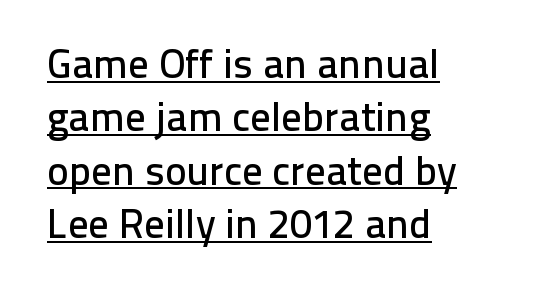
{"serif": "no", "italic": "no", "width": "normal", "stroke_contrast": "low", "x_height": "medium", "monospaced": "no", "underline": "yes", "align": "left", "line_spacing": "normal", "line_spacing_ratio": 1.3, "letter_spacing": "normal", "letter_spacing_em": 0.0, "glyph_px": 41}
